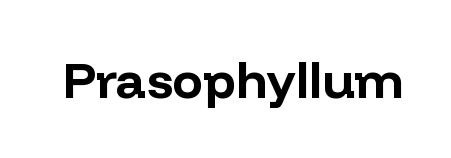
The image shows 51 px bold sans-serif type, upright; set normal letter spacing, not underlined; low stroke contrast and a medium x-height.
